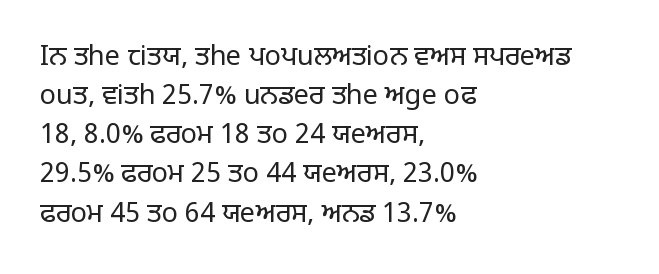
Q: Is the text bold? A: No.
Q: Is the text italic (slanted)? A: No, it is upright.
Q: Is the text underlined? A: No.
Q: How is the paragraph aligned? A: Left-aligned.
Q: Is the spacing between letters normal or unusually wide? A: Normal.
Q: Is the spacing between lines tight, normal or loose? A: Normal.
